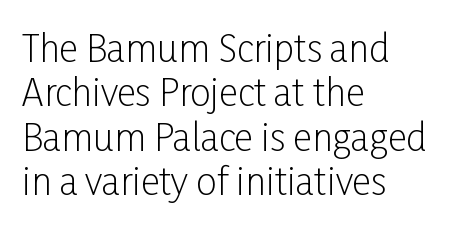
The font's upright variant was chosen for this text. Horizontally, the lines are justified to the leading edge only. Spacing verdict: proportional, widths tailored to each character. Only glyphs here, with clear space below each row. Default kerning and tracking; the words read as compact shapes.
